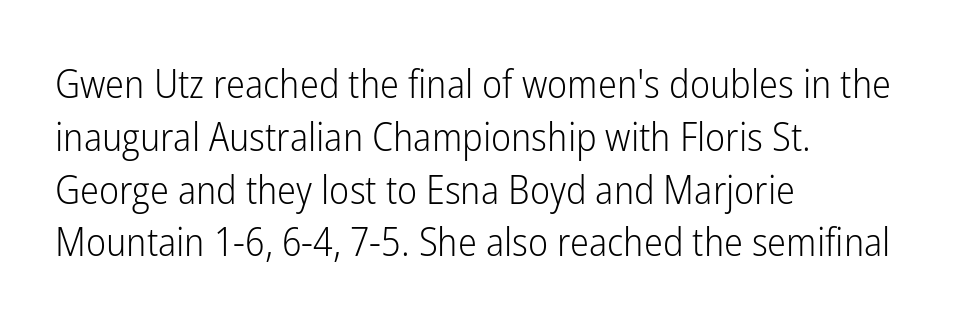
The block of text has a typical density, with ordinary space between rows. Classification — sans serif. Ascenders rise straight up at ninety degrees. You could not count columns in this text — the font is proportionally spaced. Horizontally, the lines are justified to the leading edge only. The passage shown has conventional tracking throughout.
